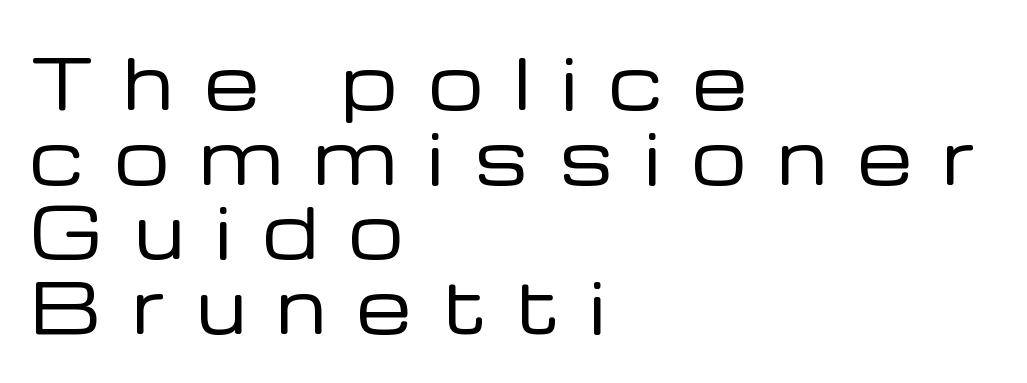
{"serif": "no", "italic": "no", "bold": "no", "weight": "regular", "width": "normal", "stroke_contrast": "low", "x_height": "medium", "monospaced": "no", "underline": "no", "align": "left", "line_spacing": "tight", "line_spacing_ratio": 1.08, "letter_spacing": "wide", "letter_spacing_em": 0.46, "glyph_px": 69}
